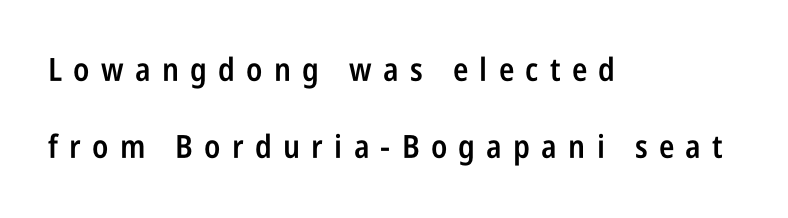
Q: Is the text bold? A: Semi-bold.
Q: Is the text italic (slanted)? A: No, it is upright.
Q: Is the typeface a serif or a sans-serif typeface? A: Sans-serif.
Q: Is the text underlined? A: No.
Q: How is the paragraph aligned? A: Left-aligned.
Q: Is the spacing between letters normal or unusually wide? A: Unusually wide.
Q: Is the spacing between lines tight, normal or loose? A: Loose.
Q: Width (condensed, normal, or wide)? A: Condensed.
Q: Stroke contrast? A: Low.
Q: x-height? A: Large.
Q: Monospaced? A: No.
